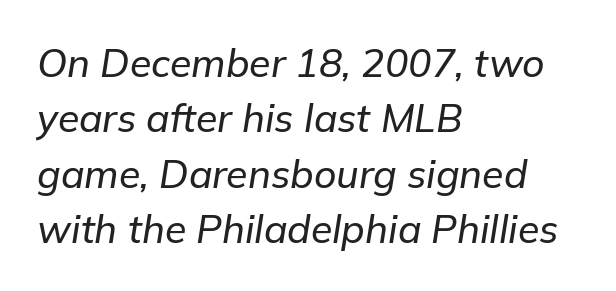
Q: Is the text italic (slanted)? A: Yes, it leans right by about 9 degrees.
Q: Is the text underlined? A: No.
Q: How is the paragraph aligned? A: Left-aligned.
Q: Is the spacing between letters normal or unusually wide? A: Normal.
Q: Is the spacing between lines tight, normal or loose? A: Normal.
Q: Width (condensed, normal, or wide)? A: Normal.
Q: Stroke contrast? A: Low.
Q: x-height? A: Medium.
Q: Monospaced? A: No.
